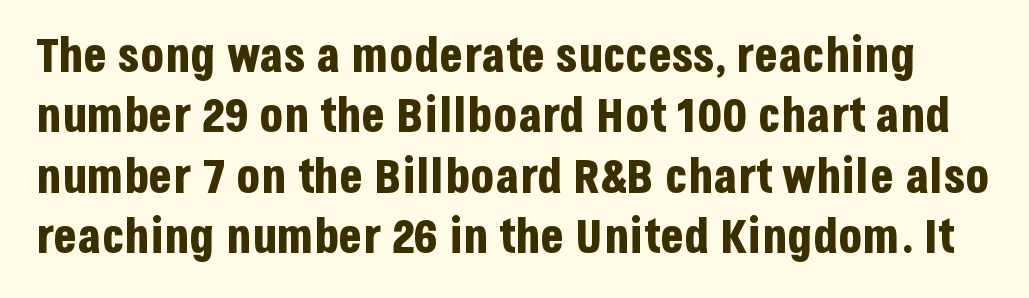
Q: Is the text bold? A: Yes.
Q: Is the text italic (slanted)? A: No, it is upright.
Q: Is the typeface a serif or a sans-serif typeface? A: Sans-serif.
Q: Is the text underlined? A: No.
Q: Is the spacing between letters normal or unusually wide? A: Normal.
Q: Width (condensed, normal, or wide)? A: Condensed.
Q: Stroke contrast? A: Low.
Q: x-height? A: Large.
Q: Monospaced? A: No.
